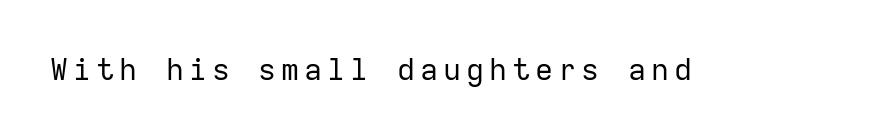
The image shows 30 px regular-weight sans-serif type, upright, monospaced; set not underlined; low stroke contrast and a medium x-height.
